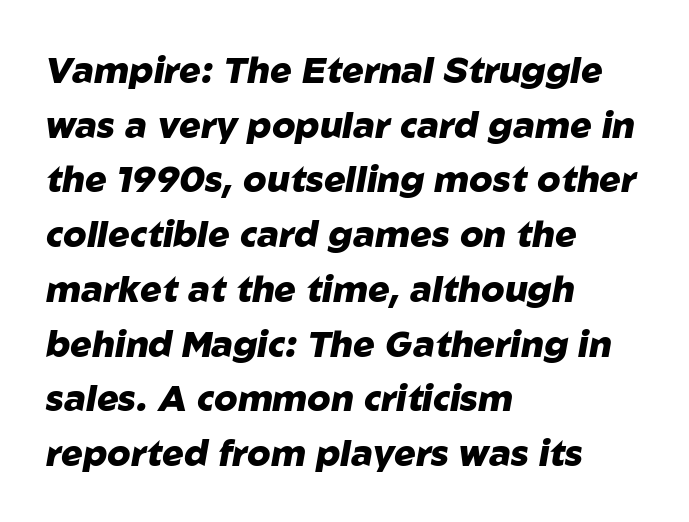
The image shows 36 px heavy type, italic (leaning right); set left-aligned, normal line spacing (1.52x), normal letter spacing, not underlined; low stroke contrast and a medium x-height.
